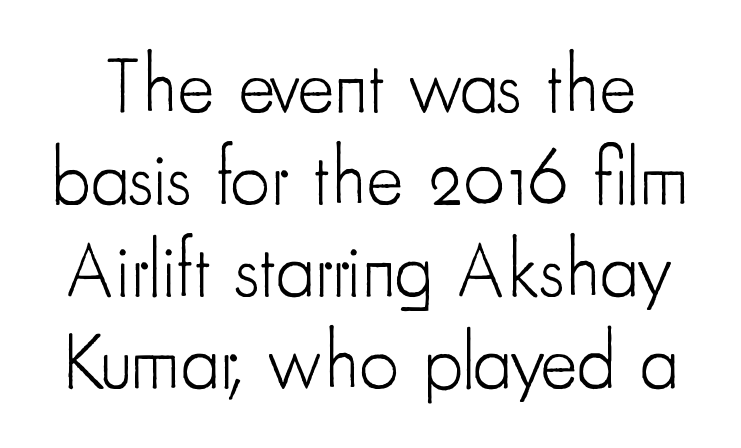
Q: Is the text bold? A: No.
Q: Is the text italic (slanted)? A: No, it is upright.
Q: Is the typeface a serif or a sans-serif typeface? A: Sans-serif.
Q: Is the text underlined? A: No.
Q: Is the spacing between letters normal or unusually wide? A: Normal.
Q: Width (condensed, normal, or wide)? A: Condensed.
Q: Stroke contrast? A: Low.
Q: x-height? A: Small.
Q: Monospaced? A: No.
